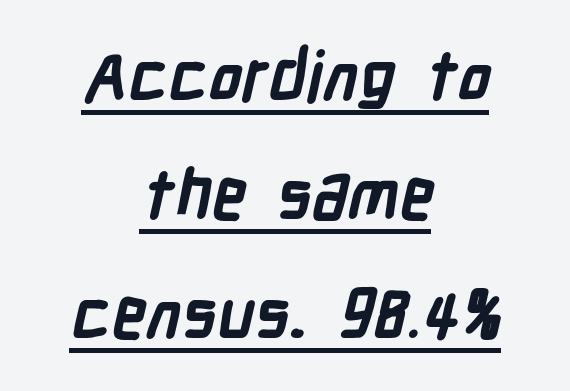
Q: Is the text bold? A: Yes.
Q: Is the typeface a serif or a sans-serif typeface? A: Sans-serif.
Q: Is the text underlined? A: Yes.
Q: How is the paragraph aligned? A: Centered.
Q: Is the spacing between letters normal or unusually wide? A: Normal.
Q: Width (condensed, normal, or wide)? A: Condensed.
Q: Stroke contrast? A: Low.
Q: x-height? A: Medium.
Q: Monospaced? A: No.
